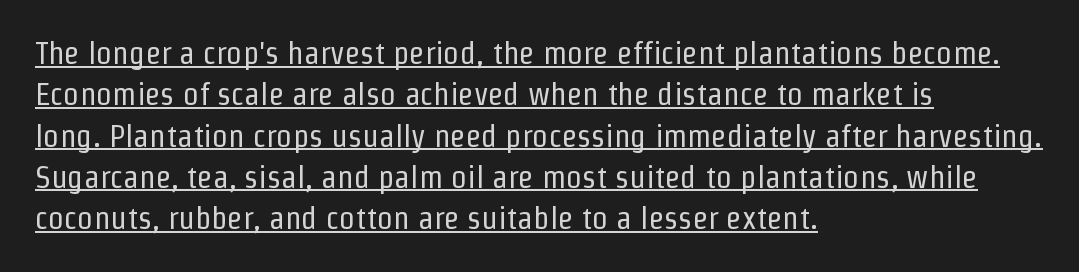
{"serif": "no", "italic": "no", "bold": "no", "weight": "regular", "width": "condensed", "stroke_contrast": "low", "x_height": "medium", "monospaced": "no", "underline": "yes", "align": "left", "line_spacing": "normal", "line_spacing_ratio": 1.29, "letter_spacing": "normal", "letter_spacing_em": 0.0, "glyph_px": 32}
